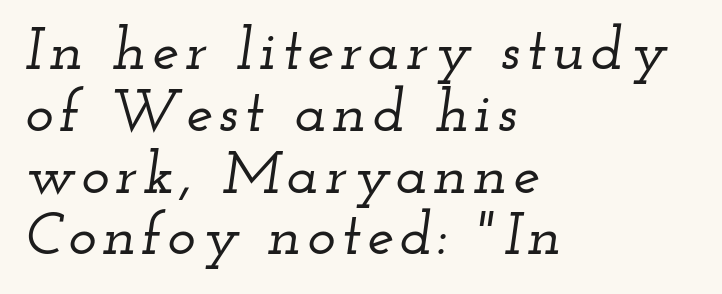
You can tell it's italic because the verticals aren't actually vertical. Does the type have serifs? Yes, each stem ends in a small foot. The line-height multiplier appears low, near solid setting. The rendering anchors every line to the left-hand side. A bare baseline throughout the passage.
